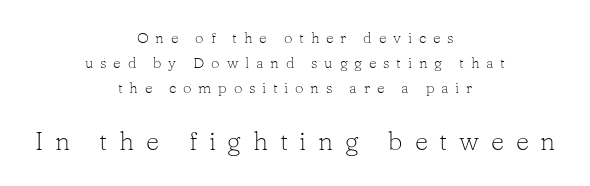
{"italic": "no", "bold": "no", "underline": "no", "align": "center", "line_spacing": "normal", "line_spacing_ratio": 1.68, "letter_spacing": "wide", "letter_spacing_em": 0.45, "larger_block": "second", "size_ratio": 1.73, "glyph_px": 26}
